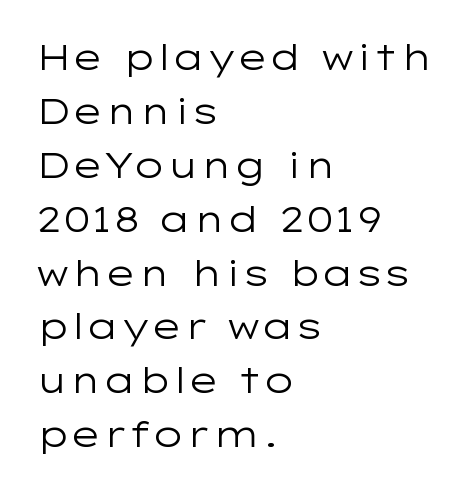
The image shows 35 px regular-weight, wide sans-serif type, upright; set left-aligned, normal line spacing (1.54x), normal letter spacing, not underlined; low stroke contrast and a medium x-height.
